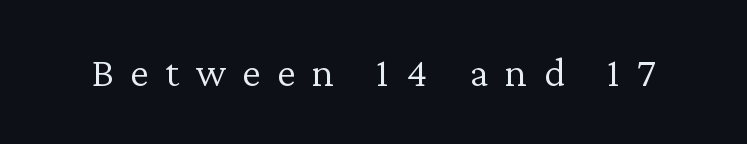
Honestly, the letter spacing is so wide it's the main thing you notice. These lines were composed using upright roman letters. Underline: absent. Proportional: the letters do not fall into vertical columns. Nothing heavy about these letters — not bold at all. Is this a sans? No — the strokes have serifs.
